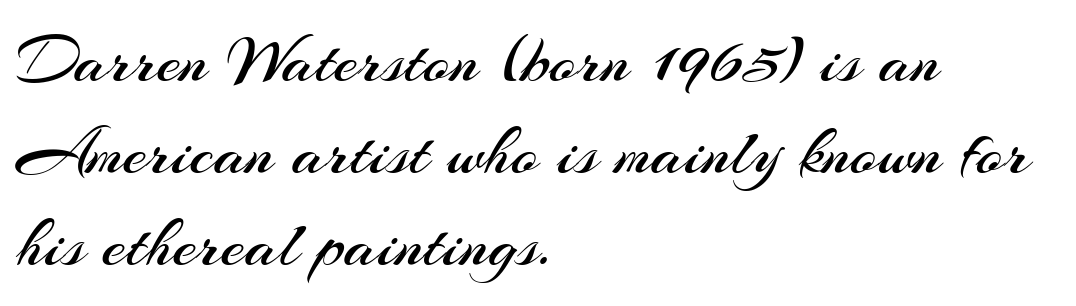
{"serif": "no", "bold": "no", "weight": "regular", "width": "normal", "stroke_contrast": "medium", "x_height": "small", "monospaced": "no", "underline": "no", "align": "left", "line_spacing": "normal", "line_spacing_ratio": 1.33, "letter_spacing": "normal", "letter_spacing_em": 0.0, "glyph_px": 69}
